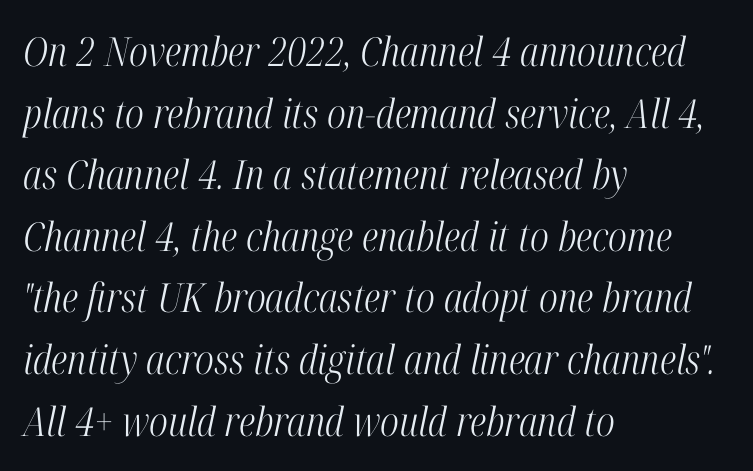
Q: Is the text bold? A: No.
Q: Is the text italic (slanted)? A: Yes, it leans right by about 12 degrees.
Q: Is the typeface a serif or a sans-serif typeface? A: Serif.
Q: Is the text underlined? A: No.
Q: How is the paragraph aligned? A: Left-aligned.
Q: Is the spacing between letters normal or unusually wide? A: Normal.
Q: Is the spacing between lines tight, normal or loose? A: Normal.
Q: Width (condensed, normal, or wide)? A: Condensed.
Q: Stroke contrast? A: High.
Q: x-height? A: Medium.
Q: Monospaced? A: No.
